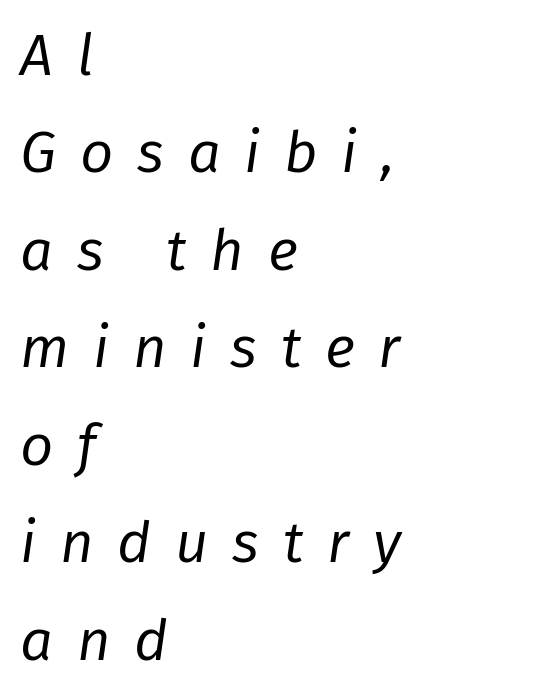
Q: Is the text bold? A: No.
Q: Is the text italic (slanted)? A: Yes, it leans right by about 8 degrees.
Q: Is the text underlined? A: No.
Q: How is the paragraph aligned? A: Left-aligned.
Q: Is the spacing between letters normal or unusually wide? A: Unusually wide.
Q: Is the spacing between lines tight, normal or loose? A: Normal.
Q: Width (condensed, normal, or wide)? A: Normal.
Q: Stroke contrast? A: Low.
Q: x-height? A: Medium.
Q: Monospaced? A: No.
